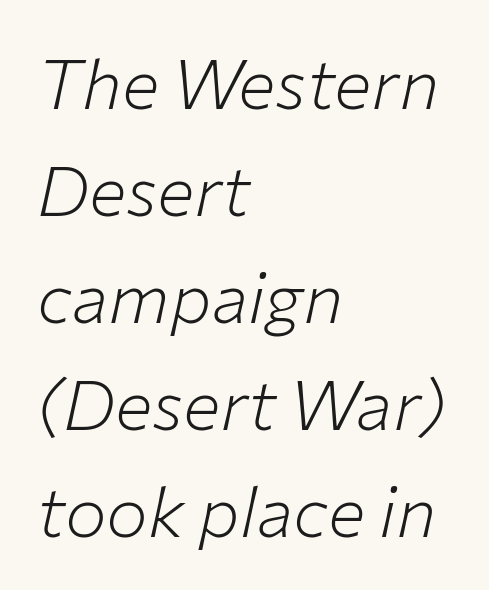
The weight would be labelled regular, book, light, or lighter still. Quick note: interline space is typical. Look at the tracking — it's just the regular setting, nothing added. Here the designer chose a conventional face with non-uniform glyph widths.
